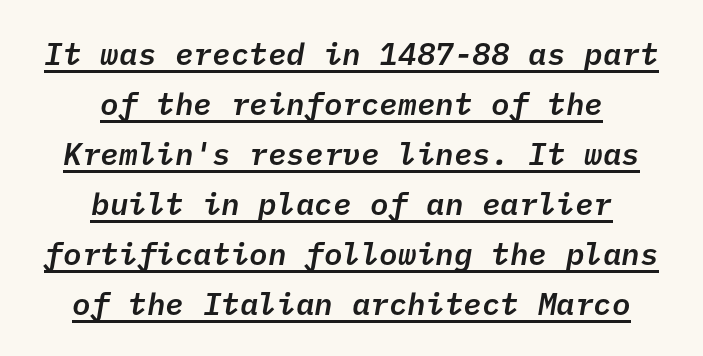
The type is set solid horizontally, with unmodified tracking. In CSS terms this would be text-align: center. A rule runs beneath these lines of type. Are there feet on the stems? There aren't — it's a sans.
